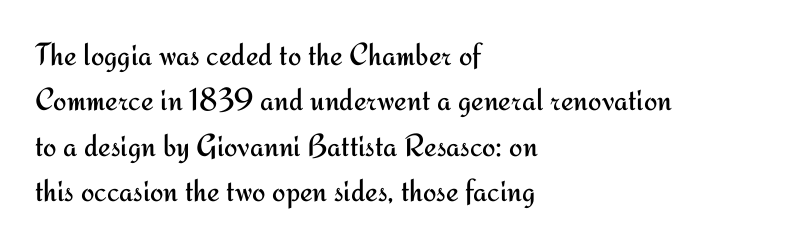
Do the characters align in a grid? No, the font is proportional. The font's upright variant was chosen for this text. This block has exactly the height ordinary leading produces. Characters follow at the spacing the type designer built in. No heavy texture on the line: the type isn't bold.
